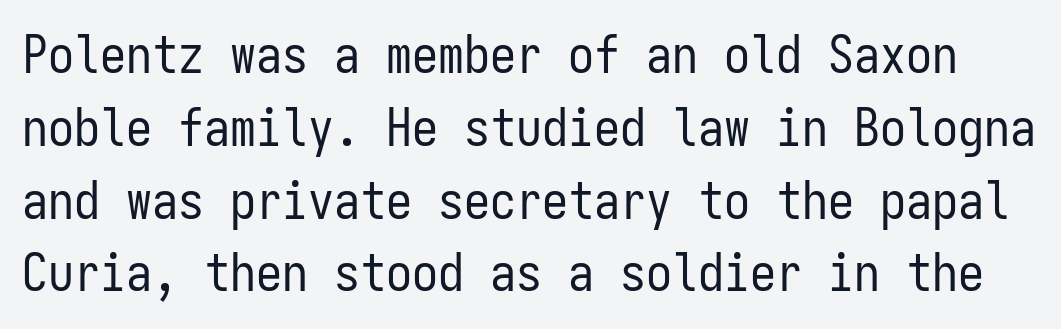
The image shows 52 px regular-weight, condensed sans-serif type, upright, monospaced; set normal line spacing (1.4x), normal letter spacing, not underlined; low stroke contrast and a medium x-height.
